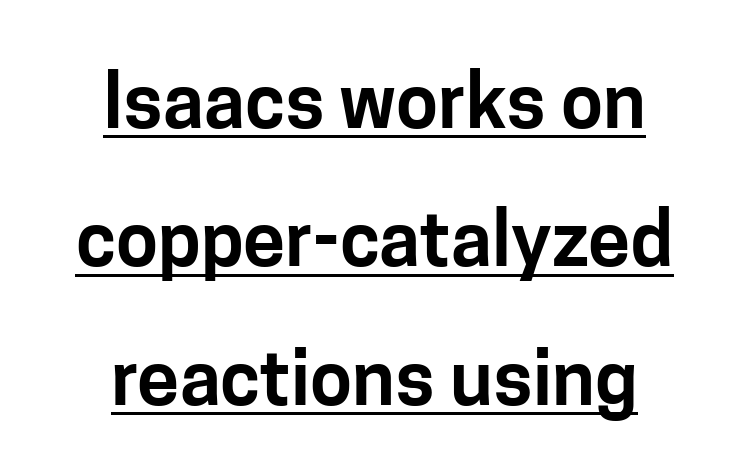
The image shows 76 px sans-serif type, upright; set centered, line spacing 1.82x, normal letter spacing, underlined; low stroke contrast and a medium x-height.
